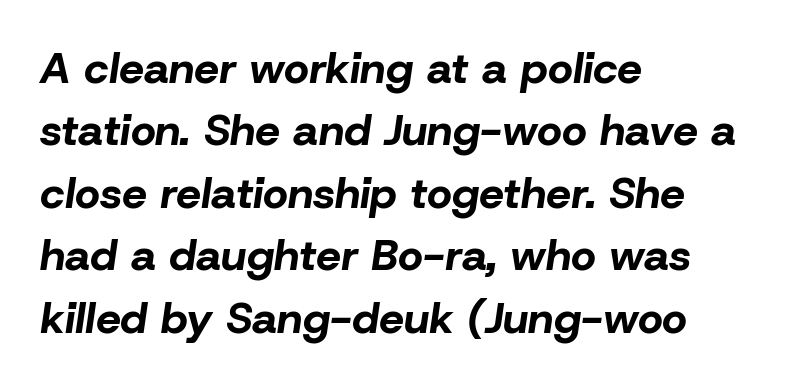
The image shows 44 px bold type, italic (leaning right); set left-aligned, normal line spacing (1.42x), normal letter spacing, not underlined; low stroke contrast and a medium x-height.
